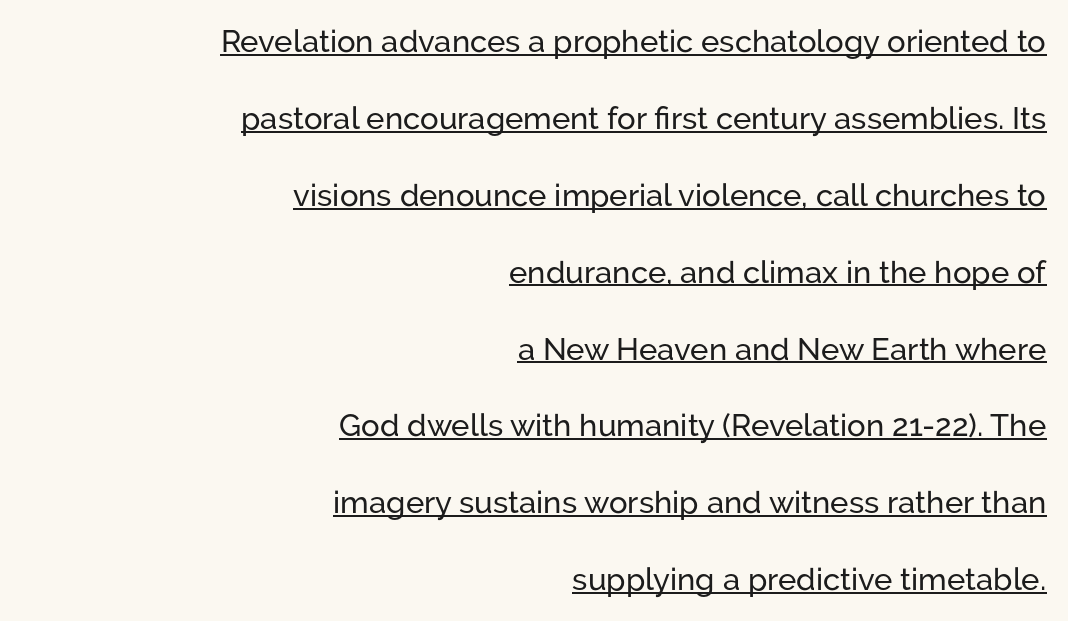
The image shows 31 px sans-serif type, upright; set right-aligned, loose line spacing (2.48x), normal letter spacing, underlined; low stroke contrast and a medium x-height.
